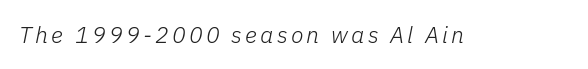
{"italic": "yes", "lean": "right", "slant_degrees": 11, "bold": "no", "underline": "no", "glyph_px": 23}
